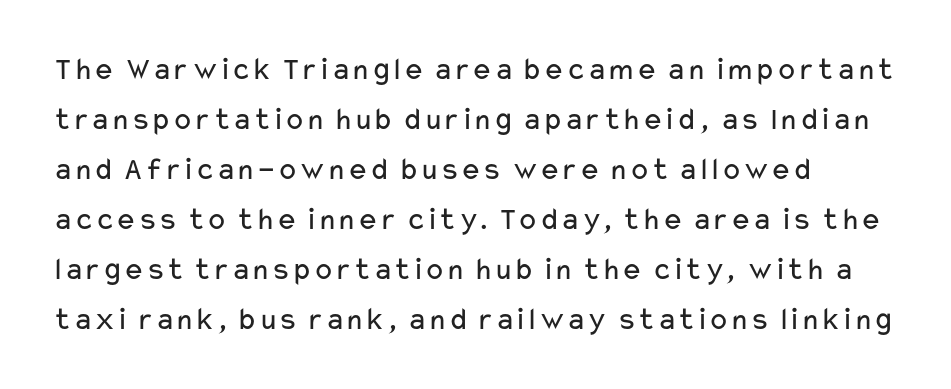
The image shows 32 px regular-weight, wide sans-serif type, upright; set left-aligned, normal line spacing (1.56x), normal letter spacing, not underlined; low stroke contrast and a medium x-height.
